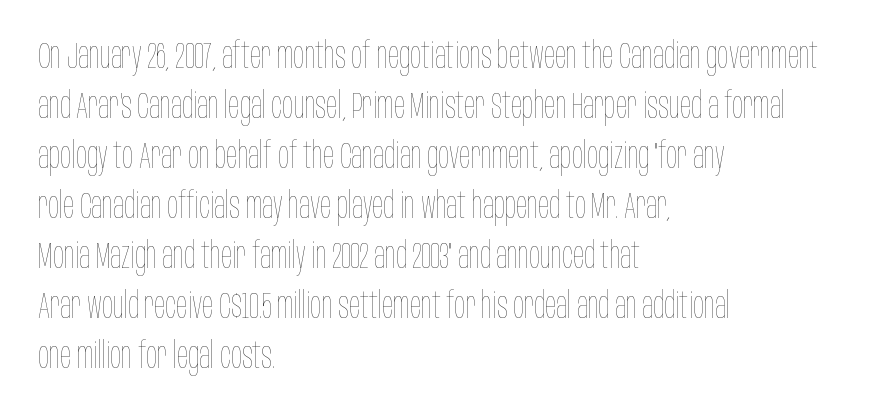
The image shows 37 px thin, condensed type, upright; set left-aligned, normal line spacing (1.35x), normal letter spacing, not underlined; low stroke contrast and a large x-height.
